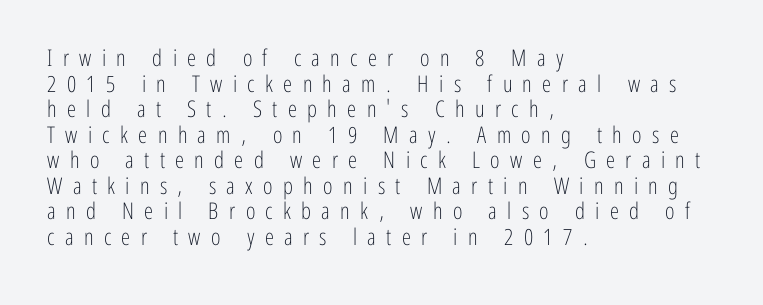
Between one letter and the next there's a generous, obvious gap. Vertical strokes here are truly vertical. Rule under the text: the space is simply empty. The text block is weighted toward the left margin, trailing off unevenly rightward.
